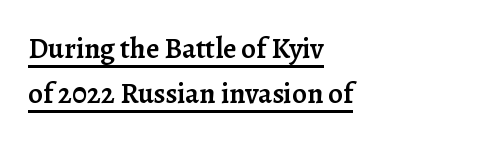
{"serif": "yes", "italic": "no", "bold": "semi", "weight": "semibold", "width": "normal", "stroke_contrast": "low", "x_height": "medium", "monospaced": "no", "underline": "yes", "align": "left", "line_spacing": "normal", "line_spacing_ratio": 1.55, "letter_spacing": "normal", "letter_spacing_em": 0.0, "glyph_px": 29}
